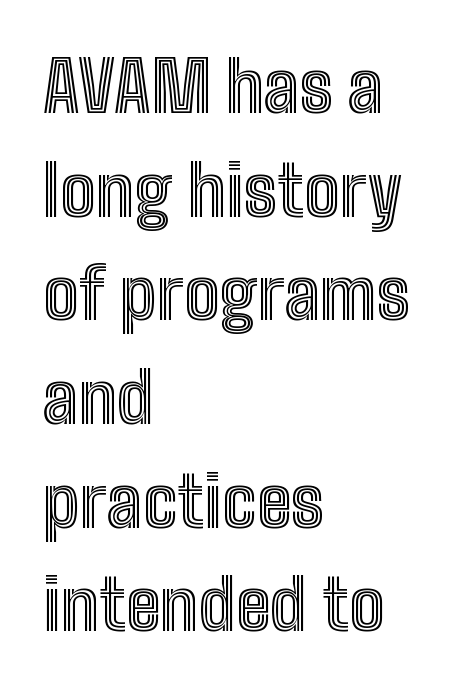
The string is rendered with underlining switched off. If you drew a ruler down the left edge, every line would touch it. Compared with typical body copy, the letter spacing here is the same. Is this a fixed-width face? No — the glyphs have proportional, varying widths. Posture: vertical.
